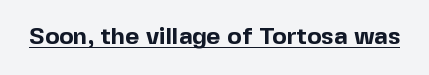
The image shows 24 px bold type, upright; set normal letter spacing, underlined.
